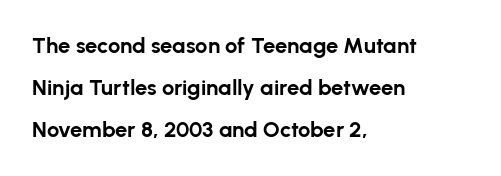
{"italic": "no", "bold": "yes", "underline": "no", "align": "left", "line_spacing": "loose", "line_spacing_ratio": 1.92, "letter_spacing": "normal", "letter_spacing_em": 0.0, "glyph_px": 22}
